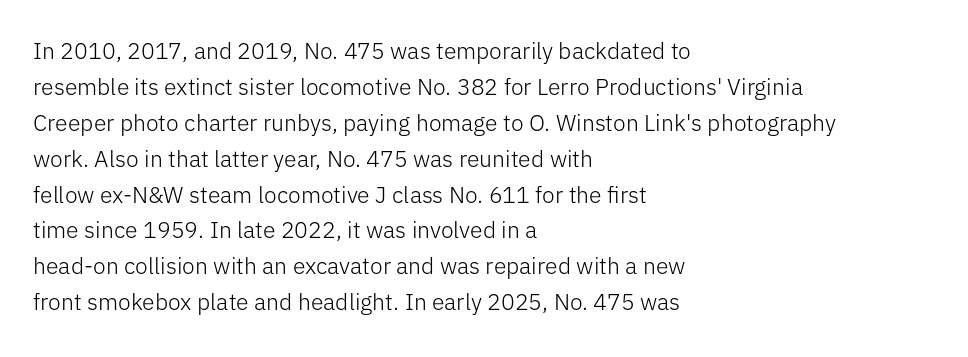
Q: Is the text bold? A: No.
Q: Is the text italic (slanted)? A: No, it is upright.
Q: Is the text underlined? A: No.
Q: How is the paragraph aligned? A: Left-aligned.
Q: Is the spacing between letters normal or unusually wide? A: Normal.
Q: Is the spacing between lines tight, normal or loose? A: Normal.
